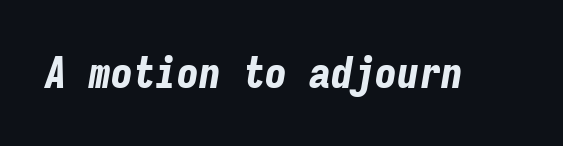
Q: Is the text bold? A: Yes.
Q: Is the text italic (slanted)? A: Yes, it leans right by about 9 degrees.
Q: Is the text underlined? A: No.
Q: Is the spacing between letters normal or unusually wide? A: Normal.
Q: Width (condensed, normal, or wide)? A: Condensed.
Q: Stroke contrast? A: Low.
Q: x-height? A: Medium.
Q: Monospaced? A: Yes.
